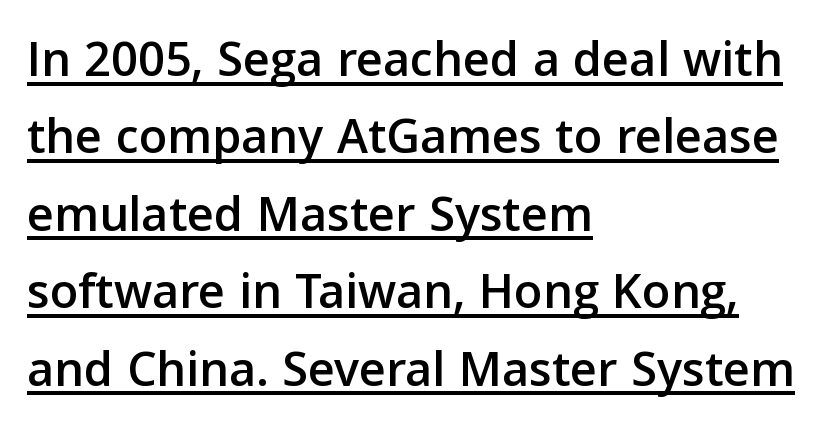
Decoration check: the copy is underlined. Style check: upright. Are there feet on the stems? There aren't — it's a sans. Leading: standard. The type is set solid horizontally, with unmodified tracking.
